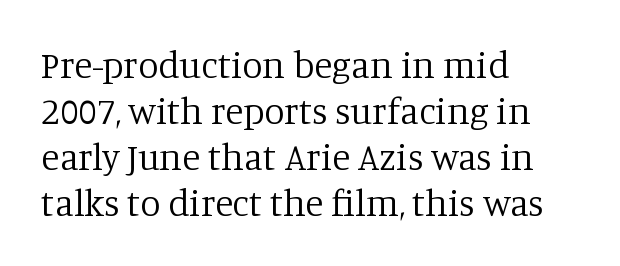
Honestly, the letter spacing is just normal — you wouldn't notice it. Designer's note — italics off, roman on. A light-to-regular cut is what we see here. One-word summary of the alignment: left. Do the characters align in a grid? No, the font is proportional.
